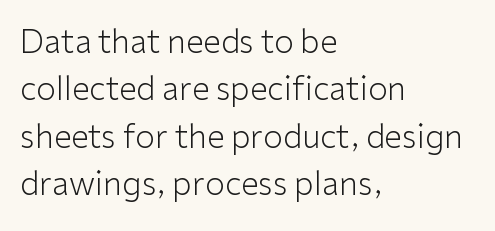
Q: Is the text bold? A: No.
Q: Is the text italic (slanted)? A: No, it is upright.
Q: Is the typeface a serif or a sans-serif typeface? A: Sans-serif.
Q: Is the text underlined? A: No.
Q: How is the paragraph aligned? A: Left-aligned.
Q: Is the spacing between letters normal or unusually wide? A: Normal.
Q: Is the spacing between lines tight, normal or loose? A: Normal.
Q: Width (condensed, normal, or wide)? A: Normal.
Q: Stroke contrast? A: Low.
Q: x-height? A: Medium.
Q: Monospaced? A: No.
